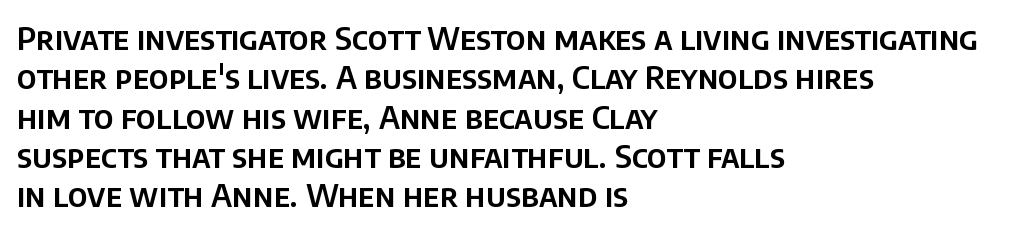
{"serif": "no", "italic": "no", "width": "normal", "stroke_contrast": "low", "x_height": "large", "monospaced": "no", "underline": "no", "align": "left", "line_spacing_ratio": 1.23, "letter_spacing": "normal", "letter_spacing_em": 0.0, "glyph_px": 32}
